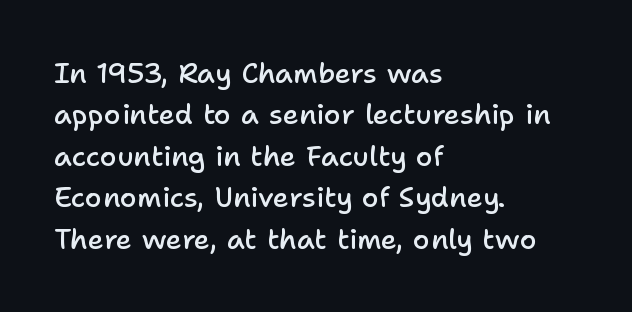
Q: Is the text bold? A: Semi-bold.
Q: Is the text italic (slanted)? A: No, it is upright.
Q: Is the typeface a serif or a sans-serif typeface? A: Sans-serif.
Q: Is the text underlined? A: No.
Q: How is the paragraph aligned? A: Left-aligned.
Q: Is the spacing between letters normal or unusually wide? A: Normal.
Q: Is the spacing between lines tight, normal or loose? A: Normal.
Q: Width (condensed, normal, or wide)? A: Normal.
Q: Stroke contrast? A: Low.
Q: x-height? A: Medium.
Q: Monospaced? A: No.
